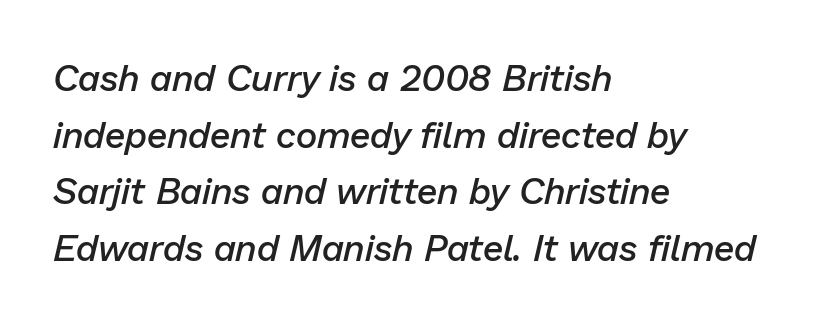
{"italic": "yes", "lean": "right", "slant_degrees": 13, "bold": "semi", "weight": "semibold", "width": "normal", "stroke_contrast": "low", "x_height": "medium", "monospaced": "no", "underline": "no", "align": "left", "line_spacing": "normal", "line_spacing_ratio": 1.53, "letter_spacing": "normal", "letter_spacing_em": 0.0, "glyph_px": 37}
